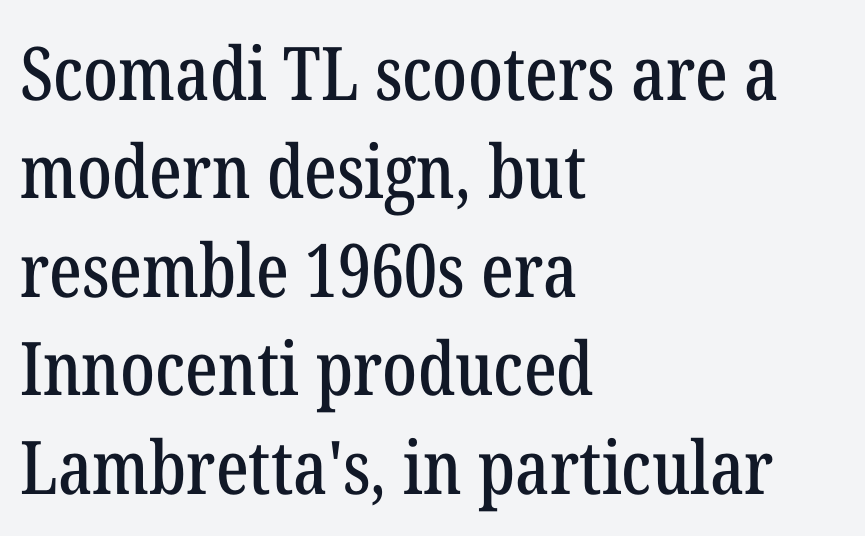
Q: Is the text italic (slanted)? A: No, it is upright.
Q: Is the typeface a serif or a sans-serif typeface? A: Serif.
Q: Is the text underlined? A: No.
Q: How is the paragraph aligned? A: Left-aligned.
Q: Is the spacing between letters normal or unusually wide? A: Normal.
Q: Is the spacing between lines tight, normal or loose? A: Normal.
Q: Width (condensed, normal, or wide)? A: Condensed.
Q: Stroke contrast? A: Low.
Q: x-height? A: Medium.
Q: Monospaced? A: No.
